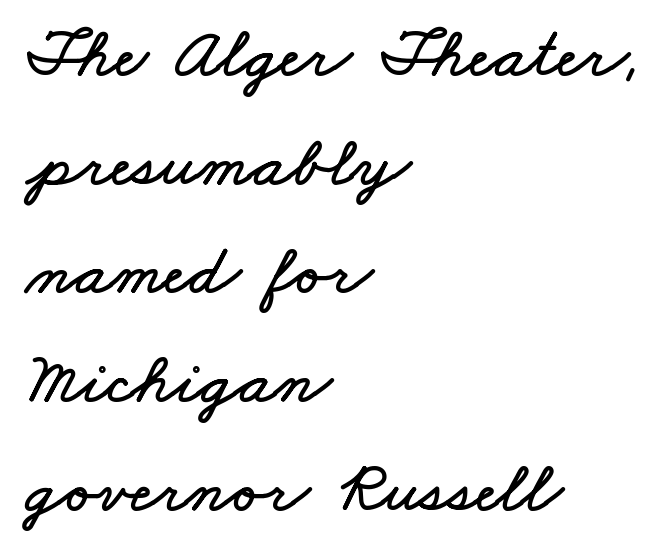
The image shows 71 px wide type; set left-aligned, normal line spacing (1.53x), normal letter spacing, not underlined; low stroke contrast and a small x-height.
